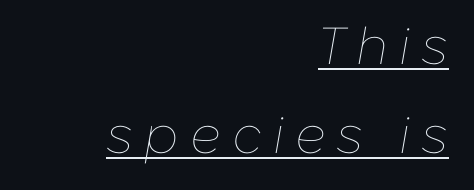
This sample is right-justified, so line beginnings fall wherever the words allow. This rendering widens character spacing well past its baseline value. This reads as an unemphasized weight, regular at the heaviest. These lines were composed using italics.
